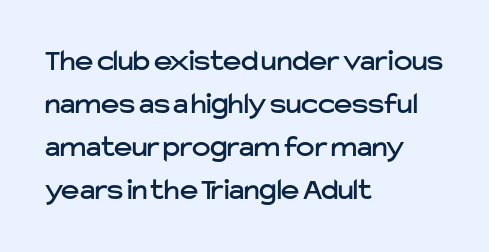
Is this a fixed-width face? No — the glyphs have proportional, varying widths. If you drew a line through each stem, it would be perfectly vertical. In terms of letterspacing, this is plain default setting. These lines are set flush left with a ragged right edge. Descender tails drop into unmarked territory.
